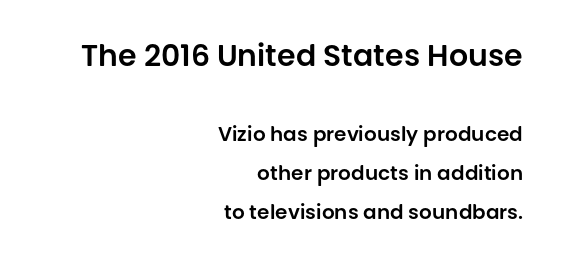
The image shows 30 px sans-serif type, upright; set right-aligned, loose line spacing (1.96x), normal letter spacing, not underlined; the first (top) block is 1.5x larger; low stroke contrast and a large x-height.
